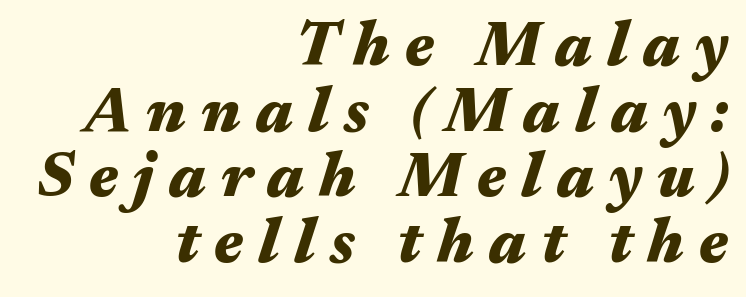
The image shows 63 px heavy, wide type, italic (leaning right); set right-aligned, tight line spacing (1.04x), unusually wide letter spacing (+0.24 em), not underlined; medium stroke contrast and a medium x-height.
